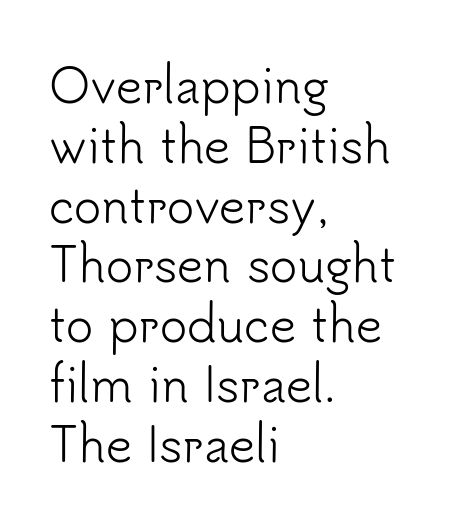
{"serif": "no", "italic": "no", "bold": "no", "weight": "light", "width": "normal", "stroke_contrast": "low", "x_height": "small", "monospaced": "no", "underline": "no", "align": "left", "line_spacing": "normal", "line_spacing_ratio": 1.3, "letter_spacing": "normal", "letter_spacing_em": 0.0, "glyph_px": 46}
